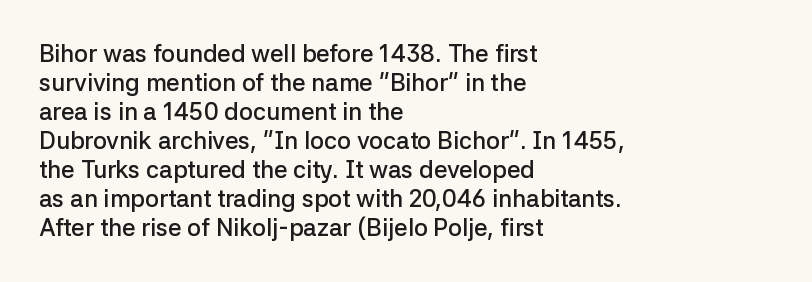
A fair bit of extra ink — the face is semibold, not bold. Reading down the block, your eye returns to a fixed left position each line. Style check: upright. Compared with typical body copy, the letter spacing here is the same. The passage shown is not underscored anywhere.
